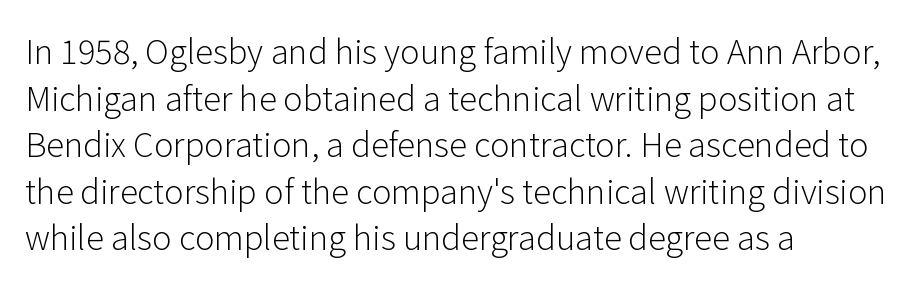
The passage shown is typed in a proportional face where columns would drift. The letters carry no serifs — their stems end cleanly without finishing strokes. Compared with typical paragraphs, the rows here are spaced about the same. The face used here is rendered with its standard letterfit. Bare-footed words on every line. The lettering stays uniformly vertical, giving the passage a roman look.
